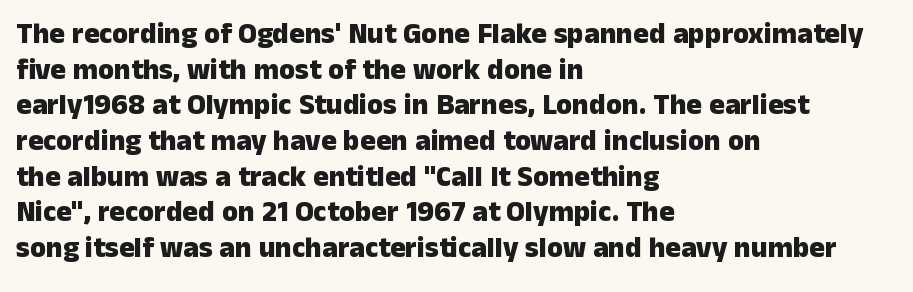
The image shows 29 px heavy sans-serif type, upright; set left-aligned, line spacing 1.23x, normal letter spacing, not underlined; low stroke contrast and a medium x-height.
